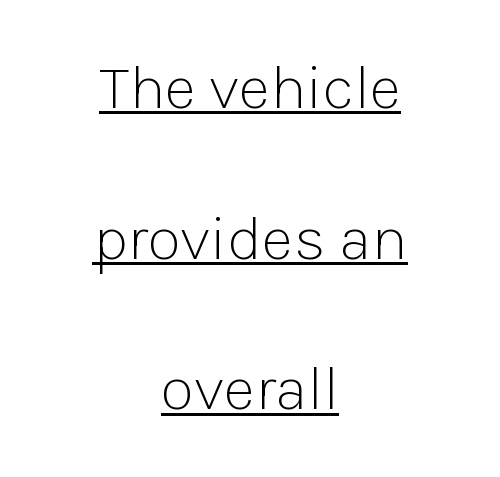
{"serif": "no", "italic": "no", "bold": "no", "weight": "light", "width": "normal", "stroke_contrast": "low", "x_height": "medium", "monospaced": "no", "underline": "yes", "align": "center", "line_spacing": "loose", "line_spacing_ratio": 2.43, "letter_spacing": "normal", "letter_spacing_em": 0.0, "glyph_px": 62}
